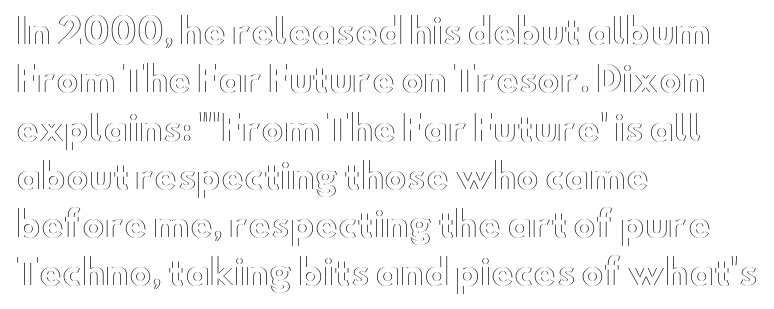
{"italic": "no", "width": "wide", "x_height": "small", "monospaced": "no", "underline": "no", "align": "left", "line_spacing": "normal", "line_spacing_ratio": 1.42, "letter_spacing": "normal", "letter_spacing_em": 0.0, "glyph_px": 34}
